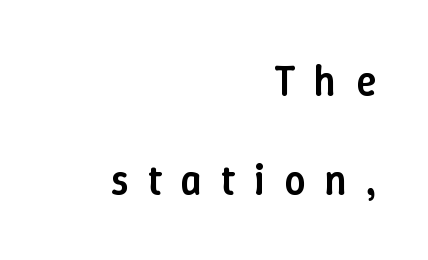
Every character sits straight up, as roman type does. Clear beneath every line of the passage. Note the varied advance widths — an 'i' is clearly narrower than an 'm'. Line spacing here is loose.
